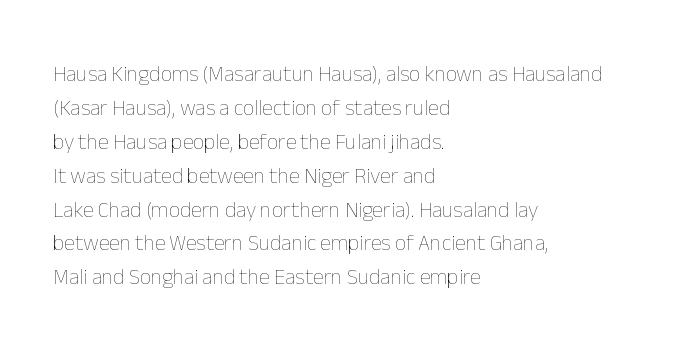
{"italic": "no", "bold": "no", "underline": "no", "align": "left", "line_spacing": "normal", "line_spacing_ratio": 1.54, "letter_spacing": "normal", "letter_spacing_em": 0.0, "glyph_px": 22}
